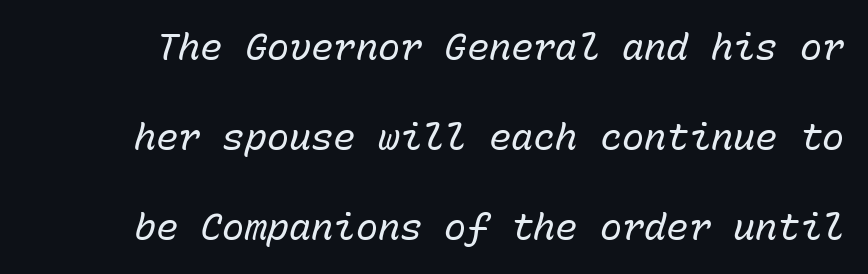
Q: Is the text bold? A: No.
Q: Is the text italic (slanted)? A: Yes, it leans right by about 15 degrees.
Q: Is the text underlined? A: No.
Q: Is the spacing between letters normal or unusually wide? A: Normal.
Q: Is the spacing between lines tight, normal or loose? A: Loose.
Q: Width (condensed, normal, or wide)? A: Normal.
Q: Stroke contrast? A: Low.
Q: x-height? A: Medium.
Q: Monospaced? A: Yes.
